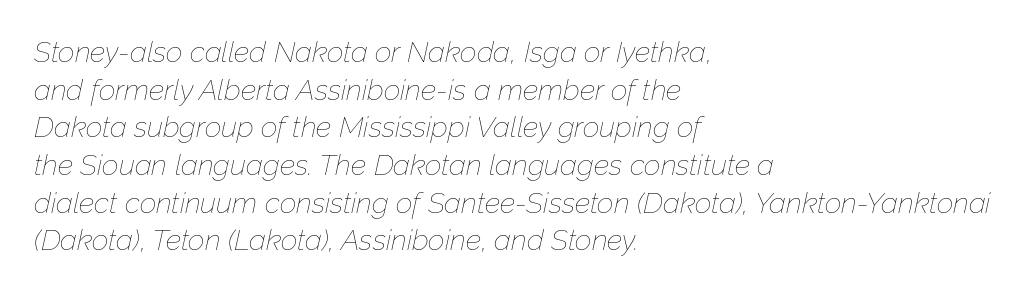
The image shows 29 px thin type, italic (leaning right); set left-aligned, normal line spacing (1.3x), normal letter spacing, not underlined; low stroke contrast and a medium x-height.
